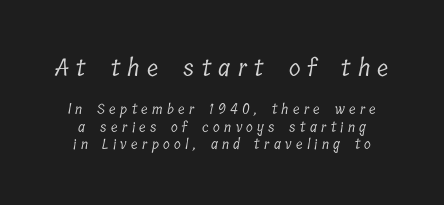
The image shows 24 px text type; set normal line spacing (1.25x), unusually wide letter spacing (+0.31 em), not underlined; the first (top) block is 1.71x larger.
